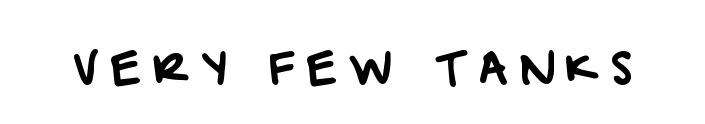
Q: Is the typeface a serif or a sans-serif typeface? A: Sans-serif.
Q: Is the text underlined? A: No.
Q: Is the spacing between letters normal or unusually wide? A: Unusually wide.
Q: Width (condensed, normal, or wide)? A: Normal.
Q: Stroke contrast? A: Low.
Q: x-height? A: Large.
Q: Monospaced? A: No.
